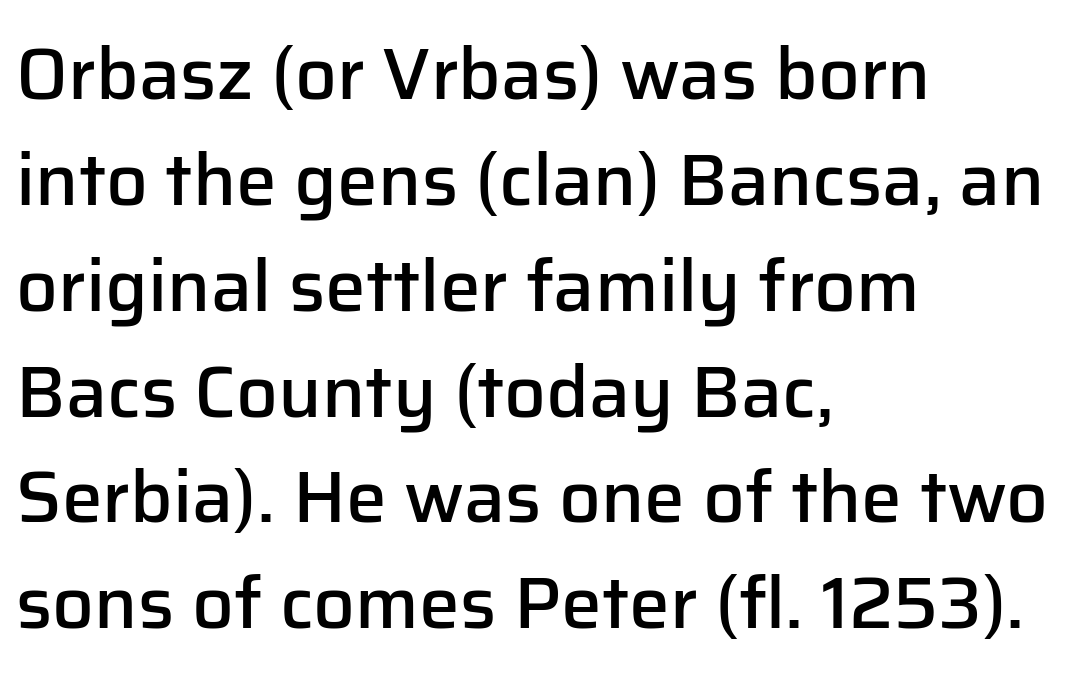
A clean baseline with only descenders dipping below it. Stroke terminals: plain, sans-serif. Character widths vary here, with narrow letters taking less room than wide ones. The lettering stays uniformly vertical, giving the passage a roman look. Its strokes are somewhat broadened, the hallmark of semibold type. What stands out about the letter spacing? Nothing — it is the standard amount.
